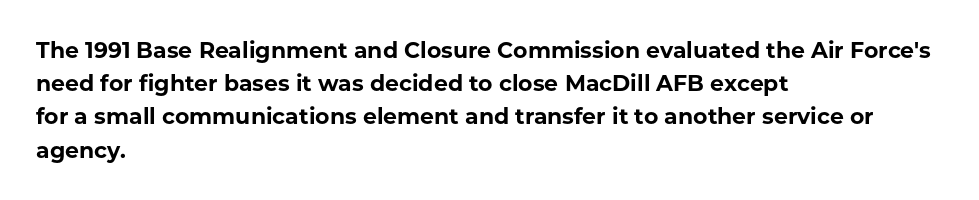
The image shows 22 px bold type, upright; set left-aligned, normal line spacing (1.51x), normal letter spacing, not underlined.
